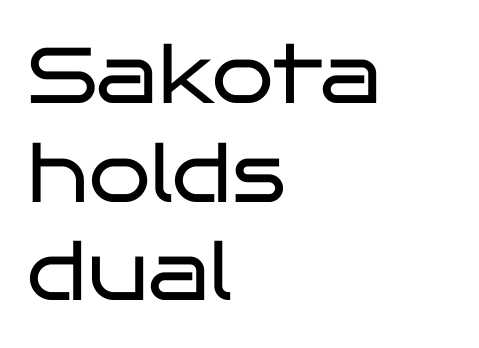
{"serif": "no", "italic": "no", "bold": "no", "weight": "regular", "width": "wide", "stroke_contrast": "low", "x_height": "large", "monospaced": "no", "underline": "no", "align": "left", "line_spacing": "normal", "line_spacing_ratio": 1.25, "letter_spacing": "normal", "letter_spacing_em": 0.0, "glyph_px": 79}
